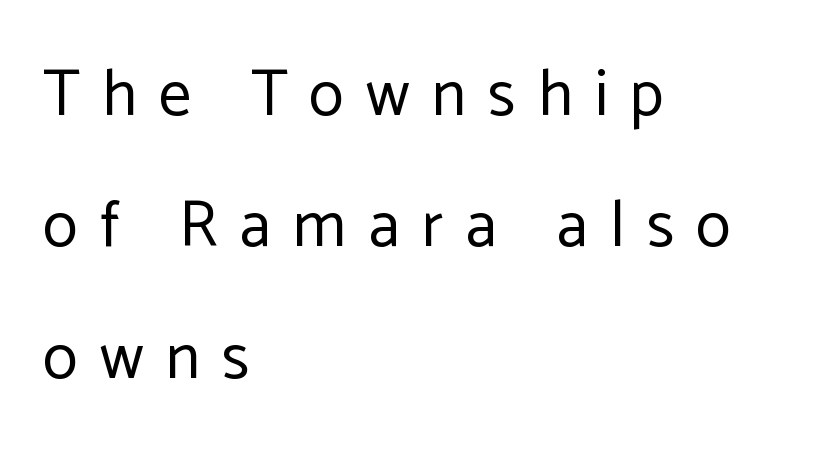
Layout note: lines flush left. Character widths vary here, with narrow letters taking less room than wide ones. Examine the stroke ends and you'll find no serifs. If you drew a line through each stem, it would be perfectly vertical. Between one letter and the next there's a generous, obvious gap.
